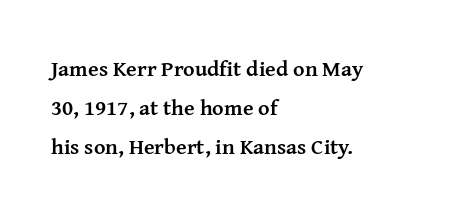
Chunky letters — that's bold for sure. The axis of the letterforms is exactly vertical. Horizontal alignment here is leftward, the default for most running prose. Characters follow at the spacing the type designer built in.
